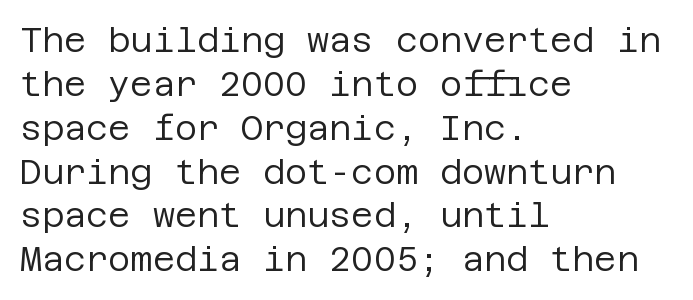
The image shows 34 px regular-weight sans-serif type, upright; set left-aligned, normal line spacing (1.29x), normal letter spacing, not underlined; low stroke contrast and a large x-height.
